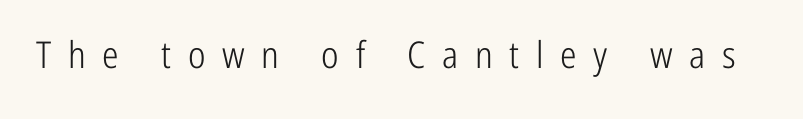
The typesetting does not lean heavy: it is not bold. Posture: vertical. The face used here is rendered with a markedly widened letterfit. Each letter keeps its own natural width here, so spacing adapts to shape. The glyphs are unaccompanied by any horizontal stroke below them. Note: no serifs on the glyphs.
